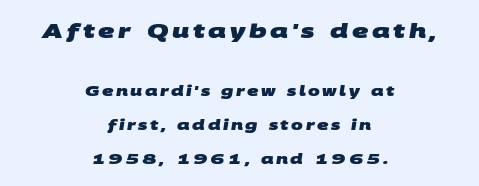
Caption: bold face, heavy strokes. Typesetter's note — upper block bumped up in size, lower block left smaller. Rule under the text: the space is simply empty. The lines are spread far apart with generous leading. This rendering uses center alignment, leaving both contours irregular but symmetric.
